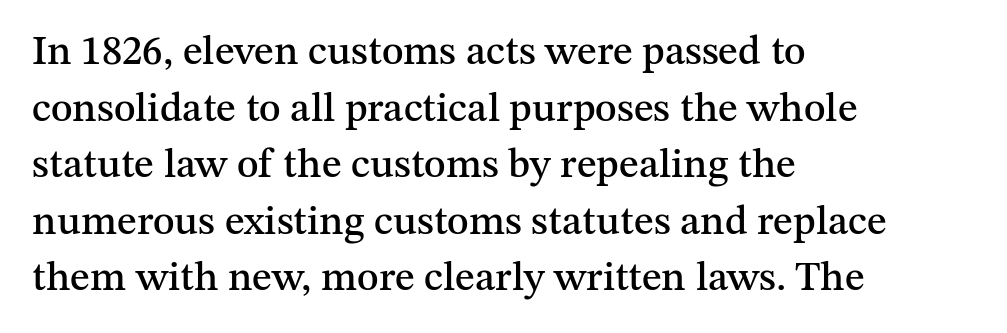
{"serif": "yes", "italic": "no", "width": "normal", "stroke_contrast": "medium", "x_height": "medium", "monospaced": "no", "underline": "no", "align": "left", "line_spacing": "normal", "line_spacing_ratio": 1.38, "letter_spacing": "normal", "letter_spacing_em": 0.0, "glyph_px": 41}
